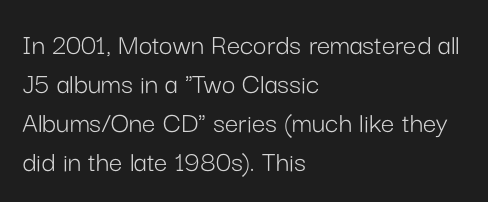
Q: Is the text bold? A: No.
Q: Is the text italic (slanted)? A: No, it is upright.
Q: Is the typeface a serif or a sans-serif typeface? A: Sans-serif.
Q: Is the text underlined? A: No.
Q: How is the paragraph aligned? A: Left-aligned.
Q: Is the spacing between letters normal or unusually wide? A: Normal.
Q: Is the spacing between lines tight, normal or loose? A: Normal.
Q: Width (condensed, normal, or wide)? A: Normal.
Q: Stroke contrast? A: Low.
Q: x-height? A: Medium.
Q: Monospaced? A: No.
